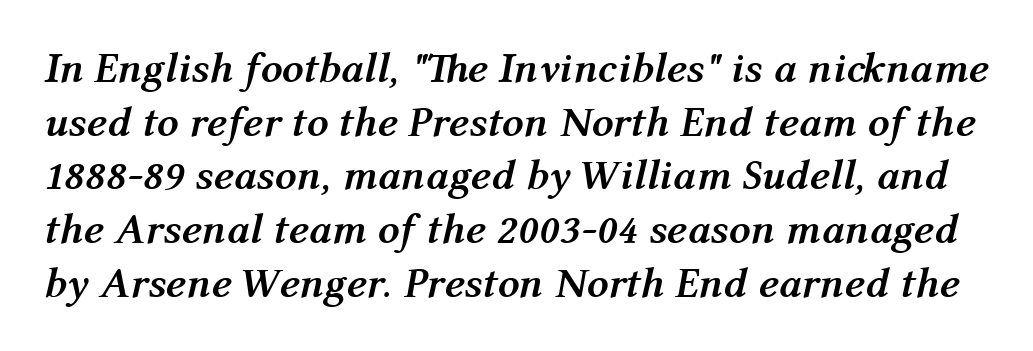
Q: Is the text bold? A: Yes.
Q: Is the text italic (slanted)? A: Yes, it leans right by about 12 degrees.
Q: Is the text underlined? A: No.
Q: Is the spacing between letters normal or unusually wide? A: Normal.
Q: Is the spacing between lines tight, normal or loose? A: Normal.
Q: Width (condensed, normal, or wide)? A: Normal.
Q: Stroke contrast? A: Medium.
Q: x-height? A: Medium.
Q: Monospaced? A: No.
